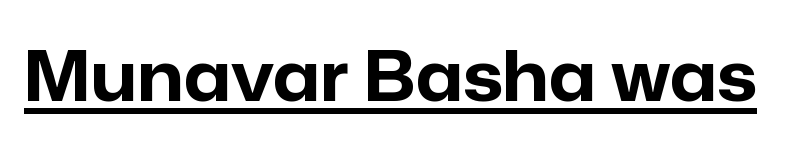
{"serif": "no", "italic": "no", "bold": "yes", "weight": "bold", "width": "normal", "stroke_contrast": "low", "x_height": "medium", "monospaced": "no", "underline": "yes", "letter_spacing": "normal", "letter_spacing_em": 0.0, "glyph_px": 70}
